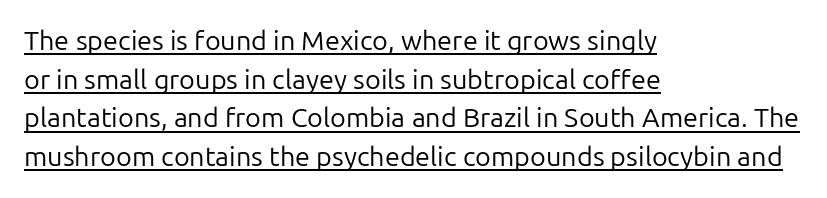
Letters have the restrained weight of plain body copy at most. What stands out about the letter spacing? Nothing — it is the standard amount. This block has exactly the height ordinary leading produces. Alignment: flush left.
